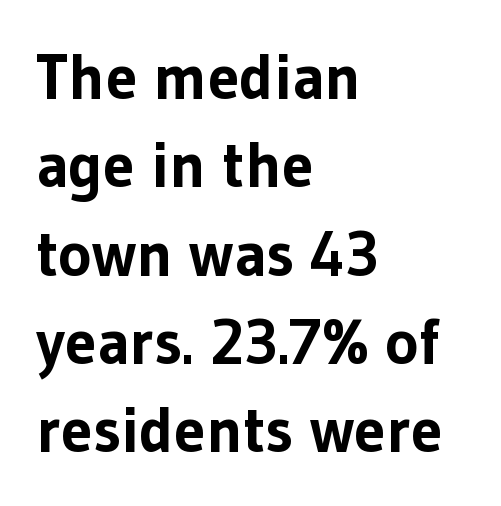
{"serif": "no", "italic": "no", "bold": "yes", "weight": "bold", "width": "normal", "stroke_contrast": "low", "x_height": "medium", "monospaced": "no", "underline": "no", "align": "left", "line_spacing": "normal", "line_spacing_ratio": 1.38, "letter_spacing": "normal", "letter_spacing_em": 0.0, "glyph_px": 64}
